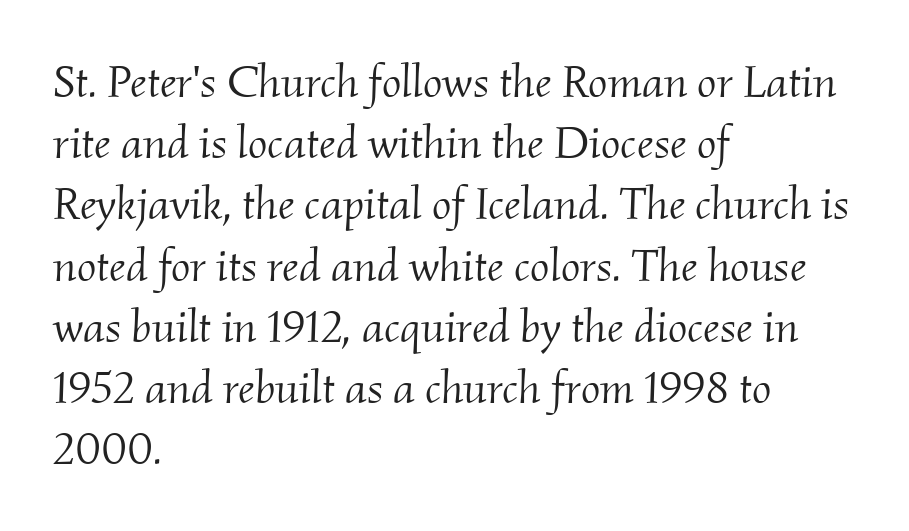
The image shows 46 px light serif type, italic (leaning right); set left-aligned, normal line spacing (1.33x), normal letter spacing, not underlined; medium stroke contrast and a small x-height.
